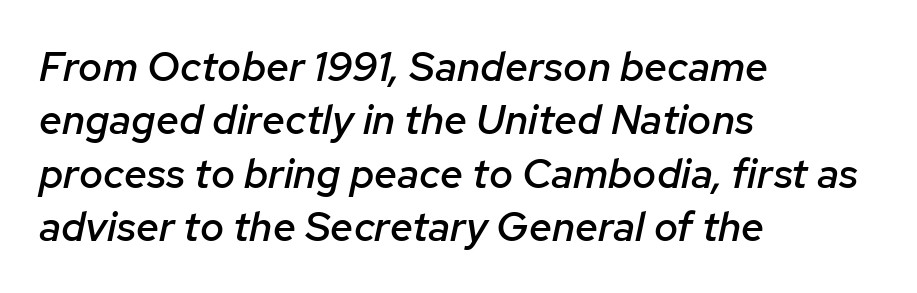
The image shows 41 px semibold type, italic (leaning right); set left-aligned, normal line spacing (1.3x), normal letter spacing, not underlined; low stroke contrast and a medium x-height.
